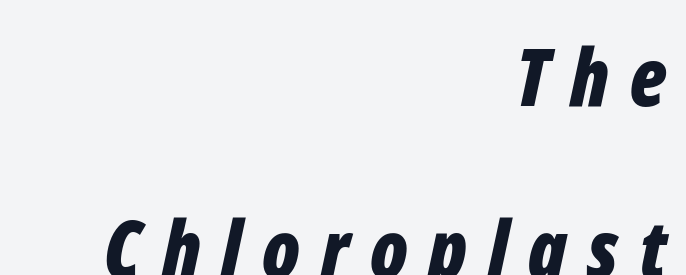
Notice the wide empty band between every row — that's loose leading. Clear beneath every line of the passage. You could not count columns in this text — the font is proportionally spaced. The compositor pushed each line to the right boundary. The tracking jumps out immediately: characters are airy and widely separated. Emphasis-style slanted type is in use.
